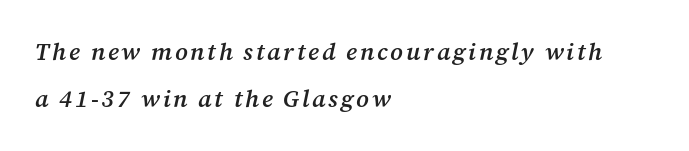
Q: Is the text bold? A: Semi-bold.
Q: Is the text italic (slanted)? A: Yes, it leans right by about 12 degrees.
Q: Is the text underlined? A: No.
Q: How is the paragraph aligned? A: Left-aligned.
Q: Is the spacing between lines tight, normal or loose? A: Loose.
